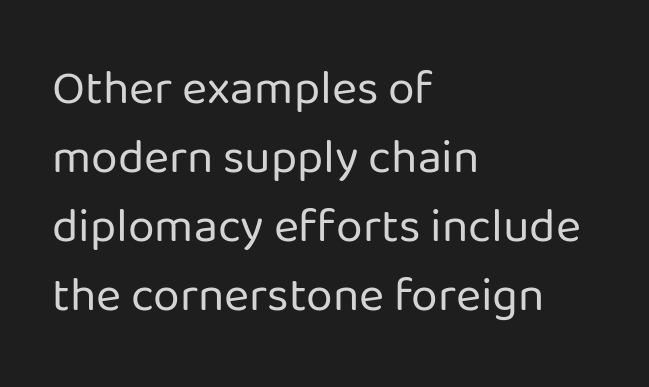
The image shows 48 px regular-weight sans-serif type, upright; set left-aligned, normal line spacing (1.44x), normal letter spacing, not underlined; low stroke contrast and a medium x-height.
